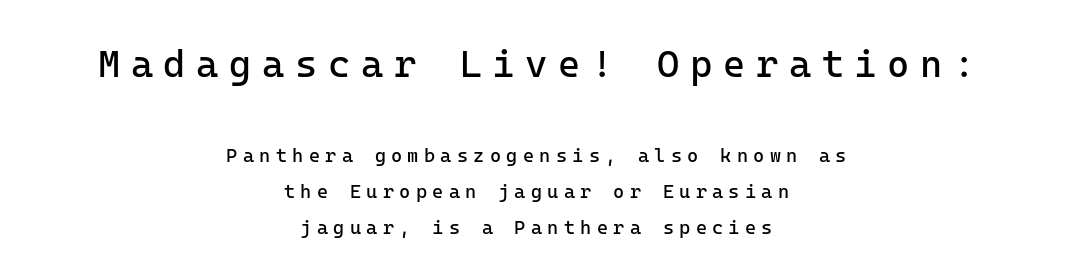
The image shows 38 px regular-weight sans-serif type, upright, monospaced; set centered, loose line spacing (1.9x), unusually wide letter spacing (+0.28 em), not underlined; the first (top) block is 2.0x larger; low stroke contrast and a medium x-height.
